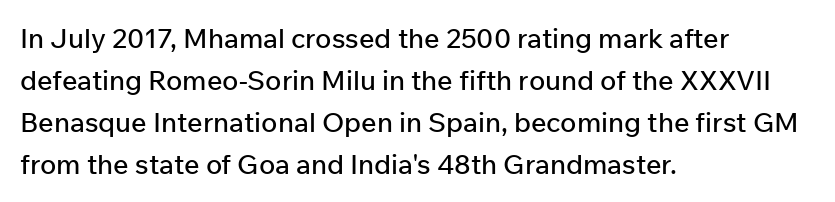
The image shows 27 px text type, upright; set left-aligned, normal line spacing (1.56x), normal letter spacing, not underlined.
